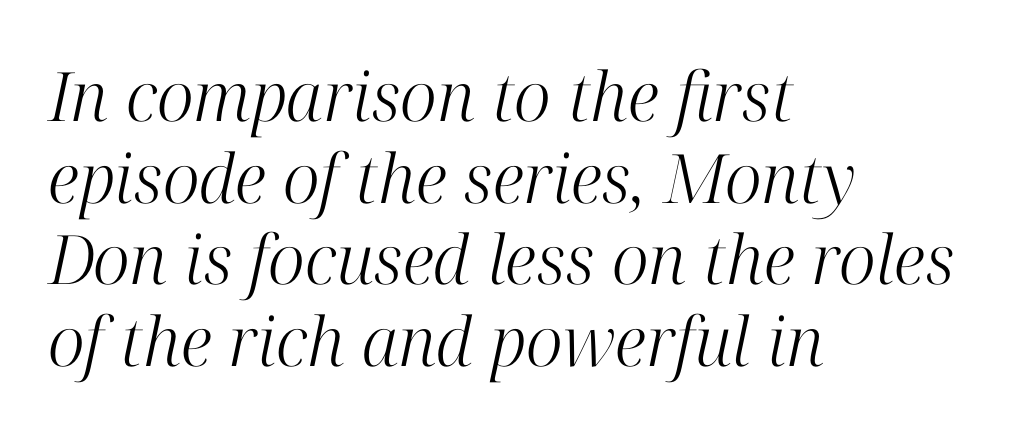
The image shows 68 px light serif type, italic (leaning right); set left-aligned, line spacing 1.2x, normal letter spacing, not underlined; high stroke contrast and a medium x-height.
